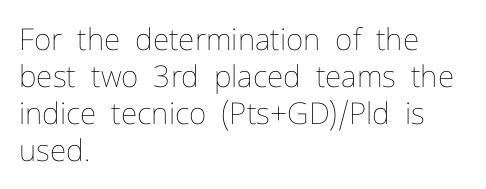
{"italic": "no", "bold": "no", "weight": "thin", "width": "normal", "stroke_contrast": "low", "x_height": "medium", "monospaced": "no", "underline": "no", "align": "left", "line_spacing_ratio": 1.23, "letter_spacing": "normal", "letter_spacing_em": 0.0, "glyph_px": 30}
